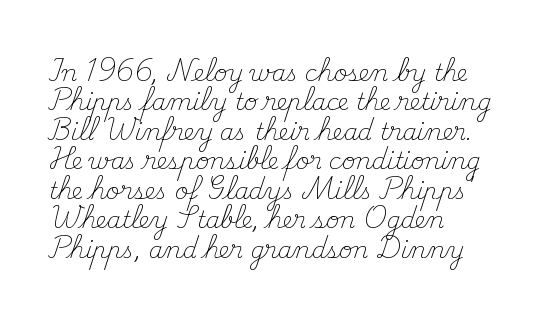
The image shows 23 px text type; set left-aligned, normal line spacing (1.28x), normal letter spacing, not underlined.
